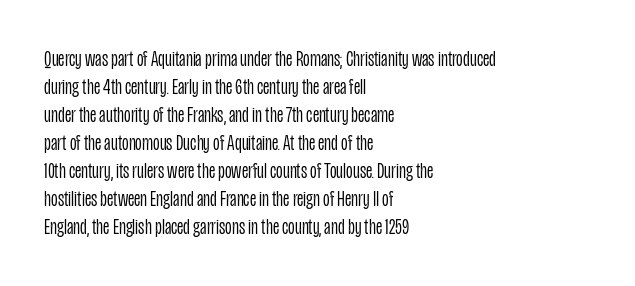
The image shows 23 px text type, upright; set left-aligned, line spacing 1.22x, normal letter spacing, not underlined.
